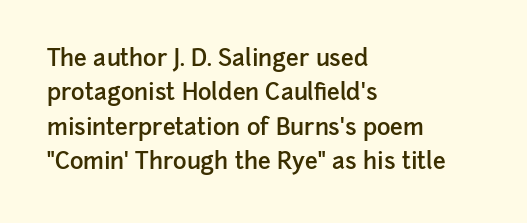
{"italic": "no", "bold": "semi", "underline": "no", "align": "left", "line_spacing": "normal", "line_spacing_ratio": 1.49, "letter_spacing": "normal", "letter_spacing_em": 0.0, "glyph_px": 23}
